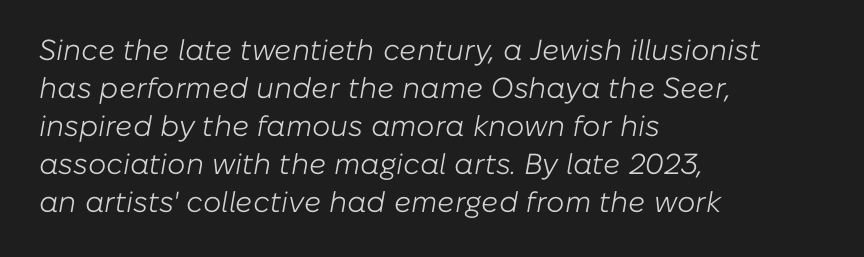
{"italic": "yes", "lean": "right", "slant_degrees": 10, "bold": "no", "weight": "light", "width": "normal", "stroke_contrast": "low", "x_height": "medium", "monospaced": "no", "underline": "no", "align": "left", "line_spacing": "normal", "line_spacing_ratio": 1.31, "letter_spacing": "normal", "letter_spacing_em": 0.0, "glyph_px": 29}
